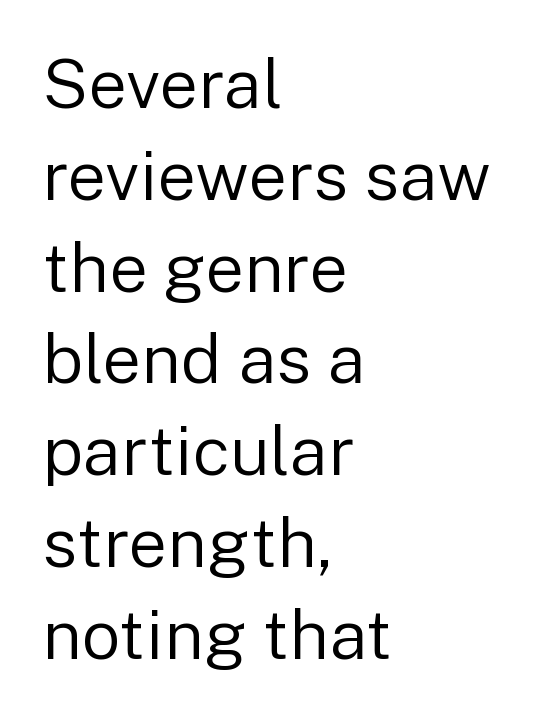
Spacing verdict: proportional, widths tailored to each character. Style check: upright. Evenly set lines give the paragraph a standard silhouette. Nobody drew a line under any word here. The characters display no serif detailing; their extremities are plain. Tracking value appears to be zero — textbook default spacing.
